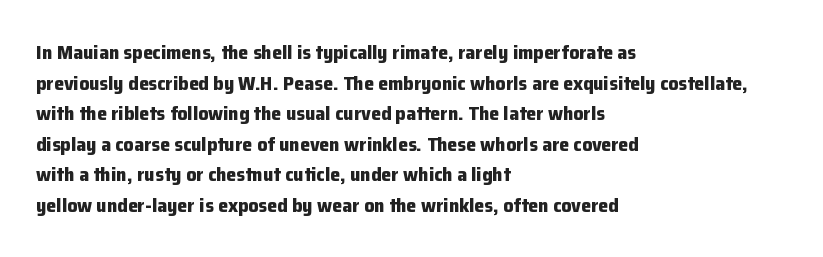
Q: Is the text bold? A: Yes.
Q: Is the text italic (slanted)? A: No, it is upright.
Q: Is the text underlined? A: No.
Q: How is the paragraph aligned? A: Left-aligned.
Q: Is the spacing between letters normal or unusually wide? A: Normal.
Q: Is the spacing between lines tight, normal or loose? A: Normal.
